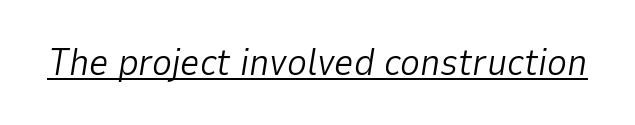
How are the letters spaced? Ordinarily, with no added tracking. The passage shown is underscored from start to finish. No letter is thick-stroked: the sample isn't bold. These lines were composed using italics. Varying glyph widths throughout — classic text-font behaviour.
